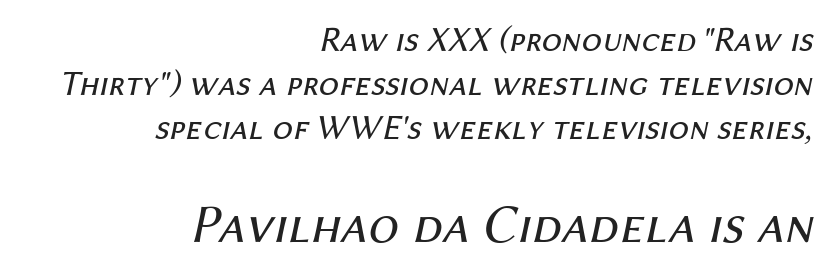
{"italic": "yes", "lean": "right", "slant_degrees": 12, "bold": "no", "weight": "regular", "width": "normal", "stroke_contrast": "medium", "x_height": "medium", "monospaced": "no", "underline": "no", "align": "right", "line_spacing_ratio": 1.22, "letter_spacing": "normal", "letter_spacing_em": 0.0, "larger_block": "second", "size_ratio": 1.5, "glyph_px": 54}
